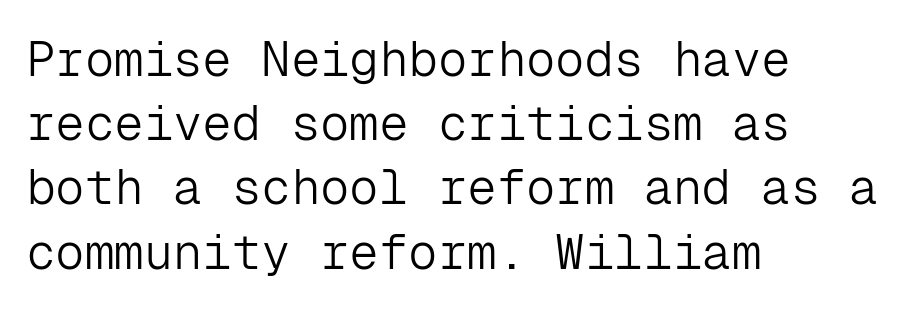
{"serif": "no", "italic": "no", "bold": "no", "weight": "light", "width": "normal", "stroke_contrast": "low", "x_height": "medium", "monospaced": "yes", "underline": "no", "align": "left", "line_spacing": "normal", "line_spacing_ratio": 1.31, "letter_spacing": "normal", "letter_spacing_em": 0.0, "glyph_px": 49}
